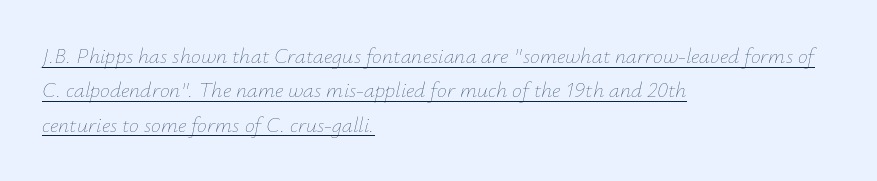
The image shows 22 px text type, italic (leaning right); set left-aligned, normal line spacing (1.56x), normal letter spacing, underlined.
